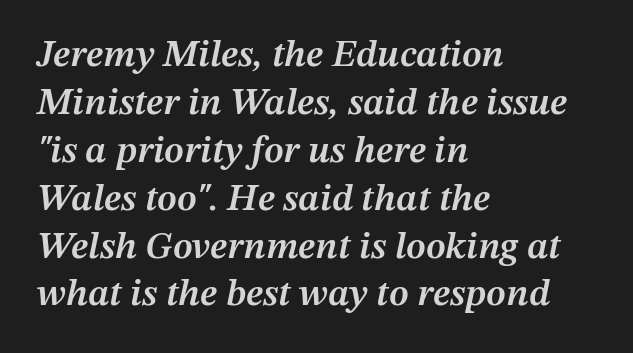
Q: Is the text bold? A: Semi-bold.
Q: Is the text italic (slanted)? A: Yes, it leans right by about 12 degrees.
Q: Is the text underlined? A: No.
Q: How is the paragraph aligned? A: Left-aligned.
Q: Is the spacing between letters normal or unusually wide? A: Normal.
Q: Is the spacing between lines tight, normal or loose? A: Normal.
Q: Width (condensed, normal, or wide)? A: Normal.
Q: Stroke contrast? A: Medium.
Q: x-height? A: Medium.
Q: Monospaced? A: No.
